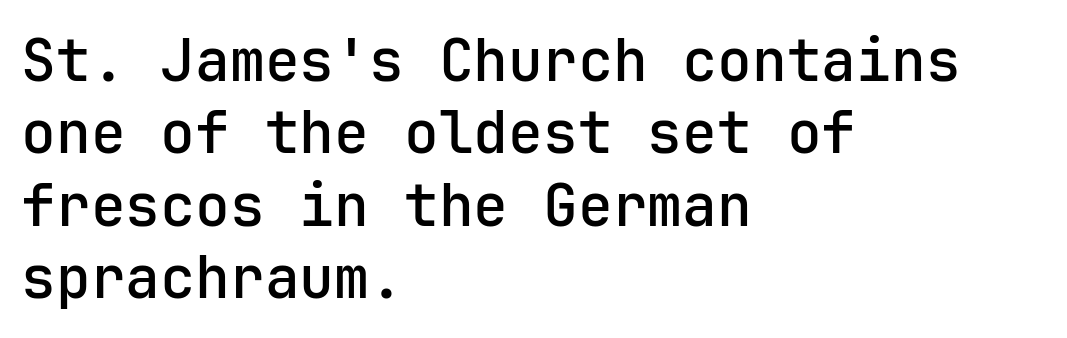
The image shows 58 px semibold sans-serif type, upright; set left-aligned, normal line spacing (1.25x), normal letter spacing, not underlined; low stroke contrast and a medium x-height.
